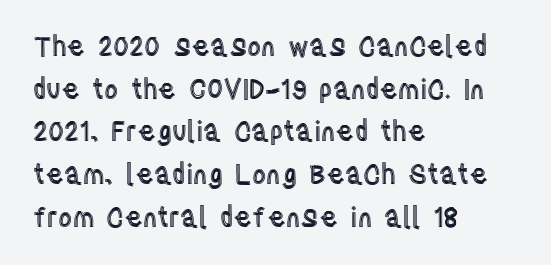
The image shows 27 px text type, upright; set left-aligned, normal line spacing (1.58x), normal letter spacing, not underlined.
